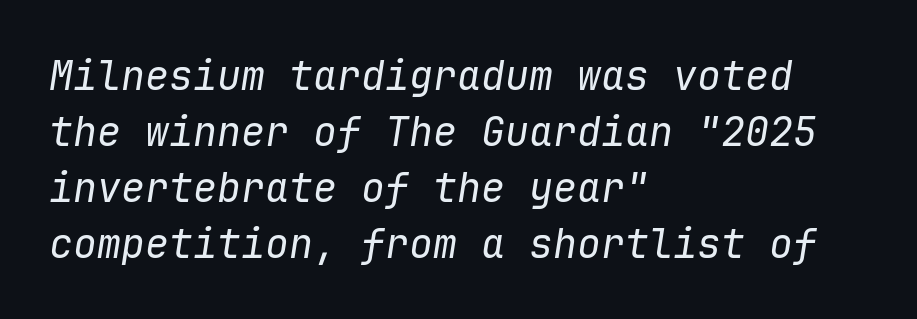
Rule under the text: the space is simply empty. Notice how the stems are inclined rather than vertical — that's the hallmark of italics. Is this a fixed-width face? Yes — each glyph sits in an identical cell. Interline gaps are of average width in this sample. Line beginnings align vertically; line endings do not. The horizontal fit of the characters is conventional and even.
